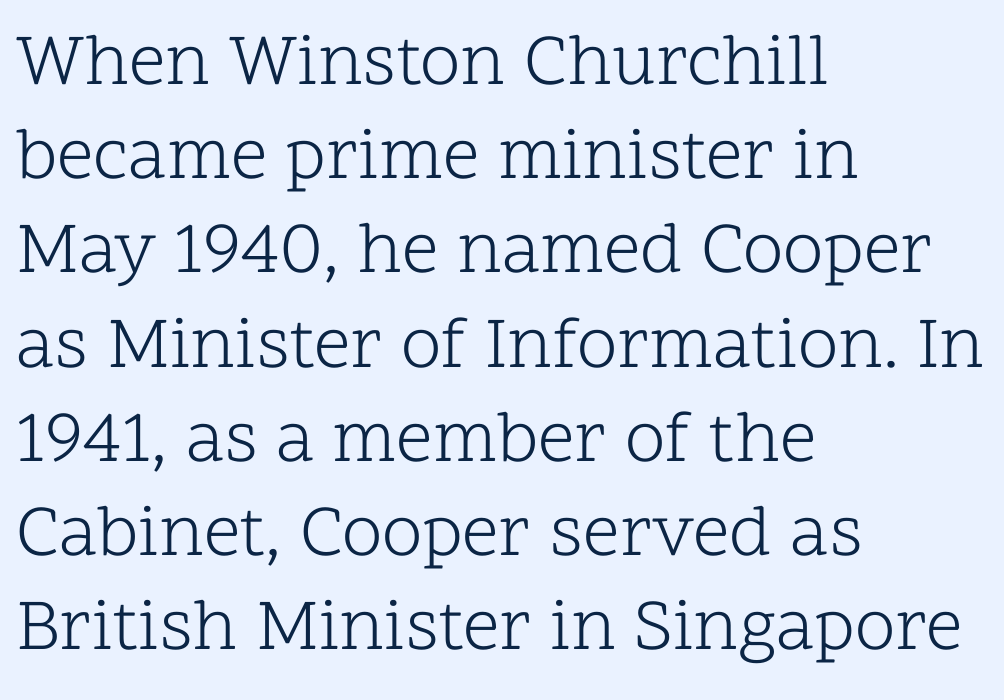
{"serif": "yes", "italic": "no", "bold": "no", "weight": "light", "width": "normal", "stroke_contrast": "low", "x_height": "medium", "monospaced": "no", "underline": "no", "align": "left", "line_spacing": "normal", "line_spacing_ratio": 1.29, "letter_spacing": "normal", "letter_spacing_em": 0.0, "glyph_px": 73}
